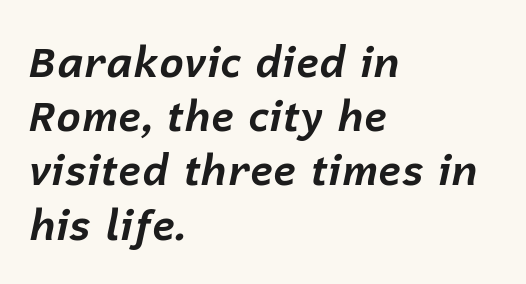
{"italic": "yes", "lean": "right", "slant_degrees": 12, "bold": "yes", "weight": "bold", "width": "normal", "stroke_contrast": "low", "x_height": "medium", "monospaced": "no", "underline": "no", "align": "left", "line_spacing": "normal", "line_spacing_ratio": 1.29, "letter_spacing": "normal", "letter_spacing_em": 0.0, "glyph_px": 42}
